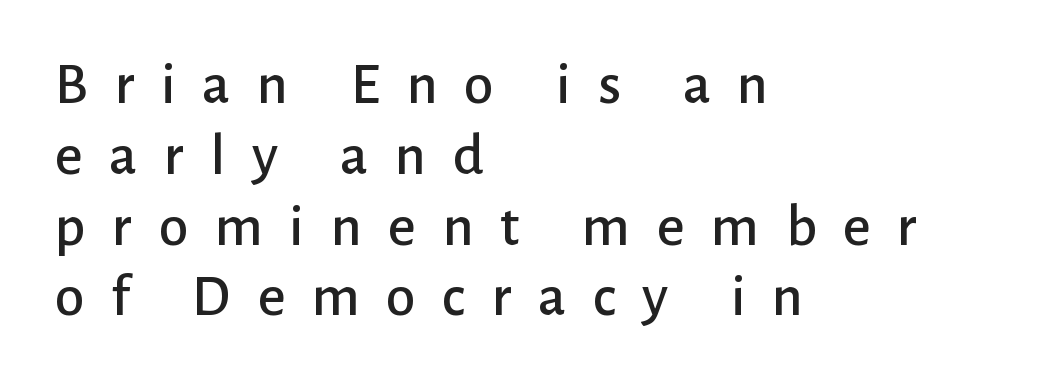
You can tell from the bare stems that sans-serif type was used. The paragraph has a hard left edge and a soft right edge. Proportional: the letters do not fall into vertical columns. This rendering widens character spacing well past its baseline value. Type without underlining. Every character sits straight up, as roman type does.
